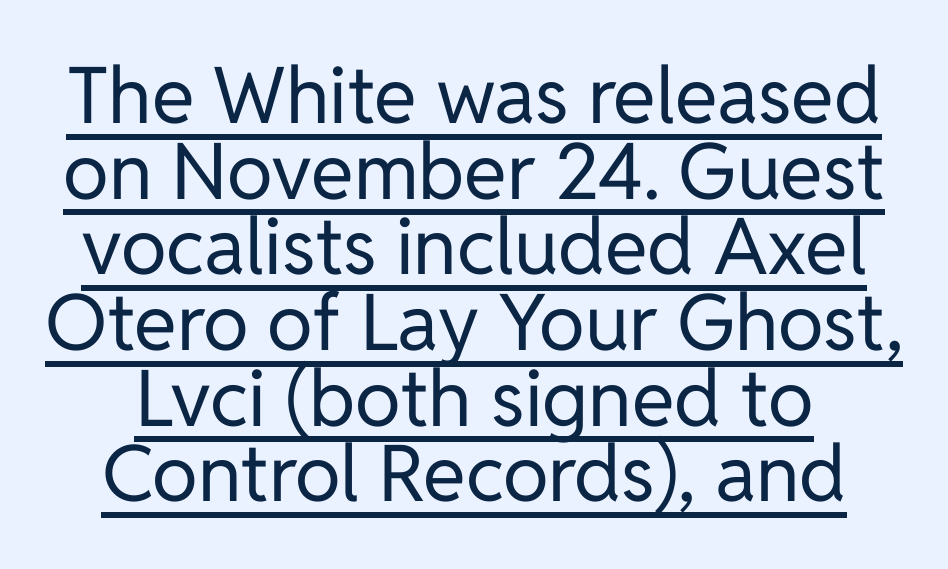
Stroke terminals: plain, sans-serif. Think of a printed novel: that variable character pitch is what you see here. Italic: no, the glyphs are upright roman. Inter-character spacing is left at the font's built-in metrics. Glance below the letters and you will spot a drawn line. Ink coverage per letter is moderate at most.
